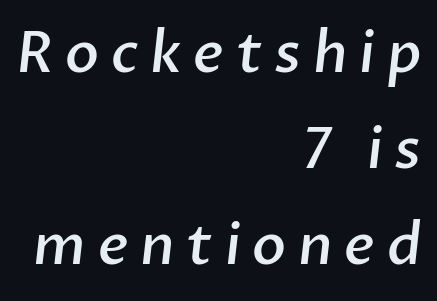
Note the varied advance widths — an 'i' is clearly narrower than an 'm'. Set as a demibold, roughly 600 on the weight scale. A sans-serif font was chosen for this passage. A bare baseline throughout the passage. Each word looks stretched out because of the extra space between its letters. Does the copy run flush right? Yes — the right margin is perfectly even.
